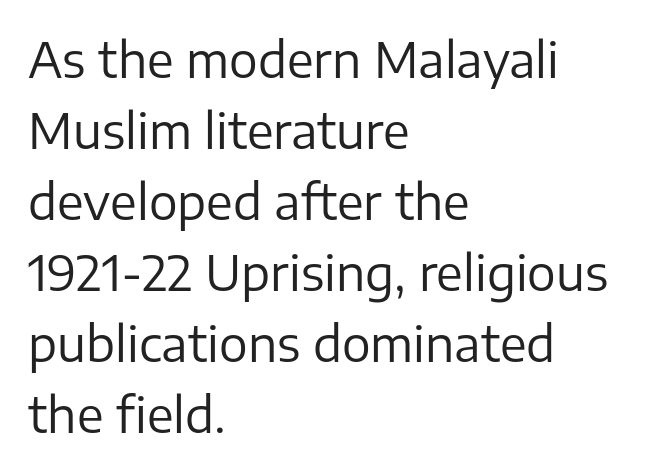
The characters are drawn with everyday or finer stroke widths. Horizontal bands of white between lines are of average thickness. The lettering stays uniformly vertical, giving the passage a roman look. A typesetter would call this proportional, since set widths differ per character. Check under the words: just untouched page.
